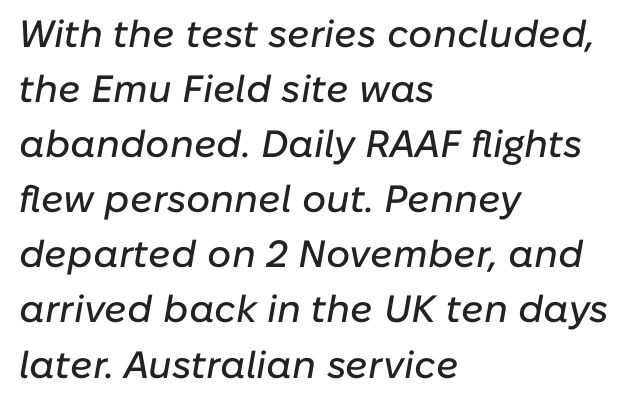
Q: Is the text italic (slanted)? A: Yes, it leans right by about 10 degrees.
Q: Is the text underlined? A: No.
Q: How is the paragraph aligned? A: Left-aligned.
Q: Is the spacing between letters normal or unusually wide? A: Normal.
Q: Is the spacing between lines tight, normal or loose? A: Normal.
Q: Width (condensed, normal, or wide)? A: Normal.
Q: Stroke contrast? A: Low.
Q: x-height? A: Medium.
Q: Monospaced? A: No.
